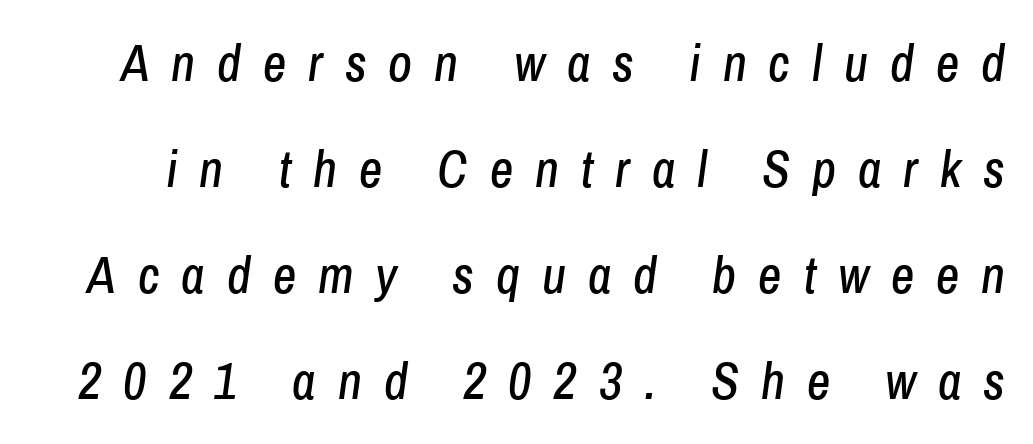
Q: Is the text italic (slanted)? A: Yes, it leans right by about 8 degrees.
Q: Is the text underlined? A: No.
Q: Is the spacing between letters normal or unusually wide? A: Unusually wide.
Q: Is the spacing between lines tight, normal or loose? A: Loose.
Q: Width (condensed, normal, or wide)? A: Condensed.
Q: Stroke contrast? A: Low.
Q: x-height? A: Medium.
Q: Monospaced? A: No.
